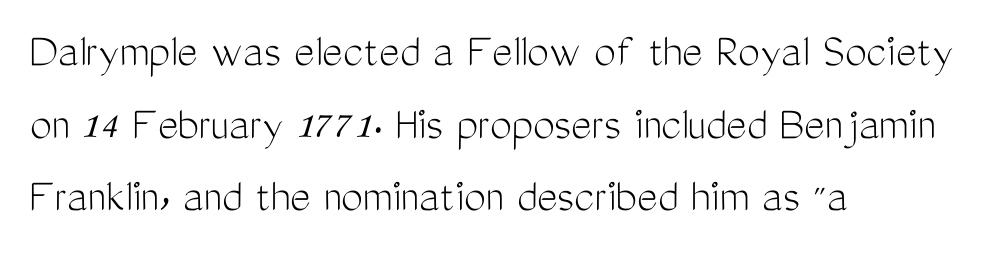
Rendered with straight, roman letterforms. Each stroke keeps to a modest, everyday thickness or less. A typesetter would call this leading conventional body-copy spacing. A classic flush-left, rag-right setting is used for this passage. Only glyphs here, with clear space below each row.
